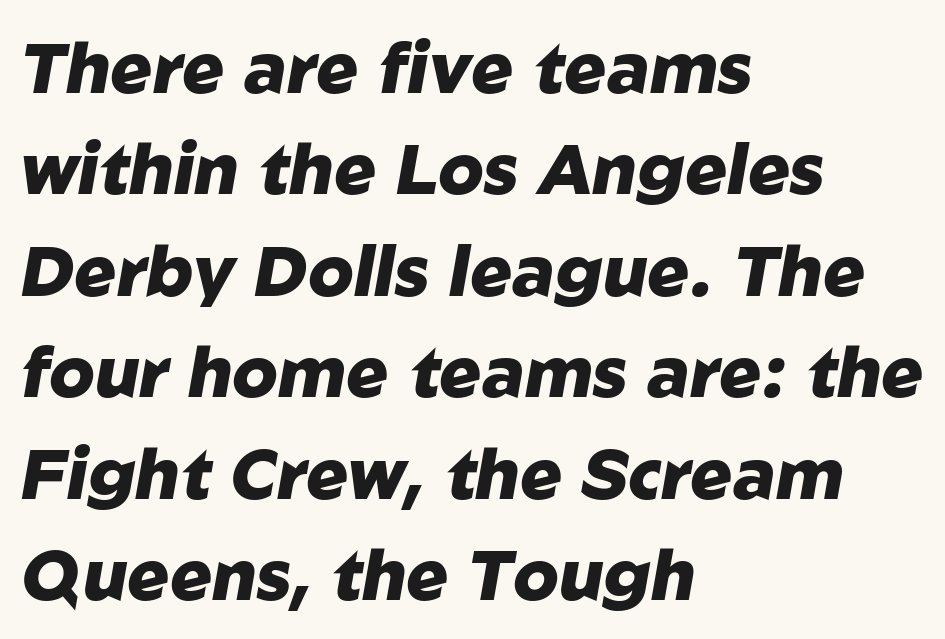
There's an unmistakable incline to the writing here. All the whitespace from short lines collects on the right. Vertical spacing — default. The rendering uses a bold face; every stroke is thick and dark. Plain, unruled lines of type.
